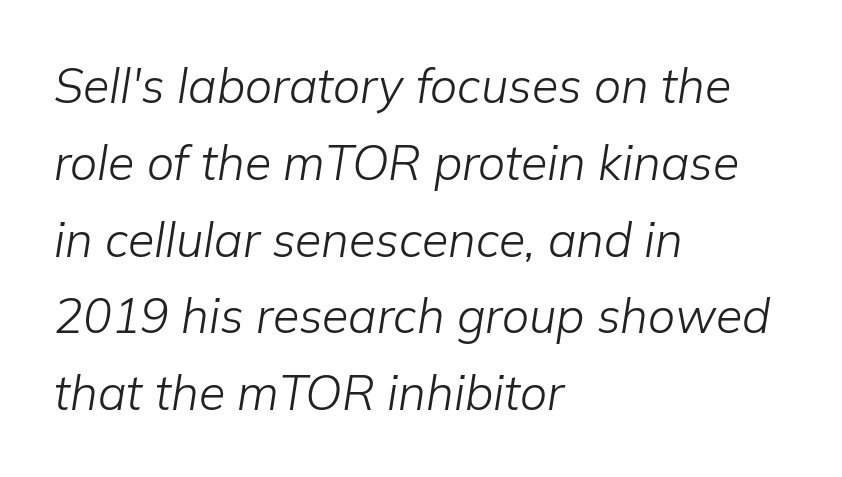
{"italic": "yes", "lean": "right", "slant_degrees": 9, "bold": "no", "weight": "light", "width": "normal", "stroke_contrast": "low", "x_height": "medium", "monospaced": "no", "underline": "no", "align": "left", "line_spacing": "normal", "line_spacing_ratio": 1.6, "letter_spacing": "normal", "letter_spacing_em": 0.0, "glyph_px": 48}
